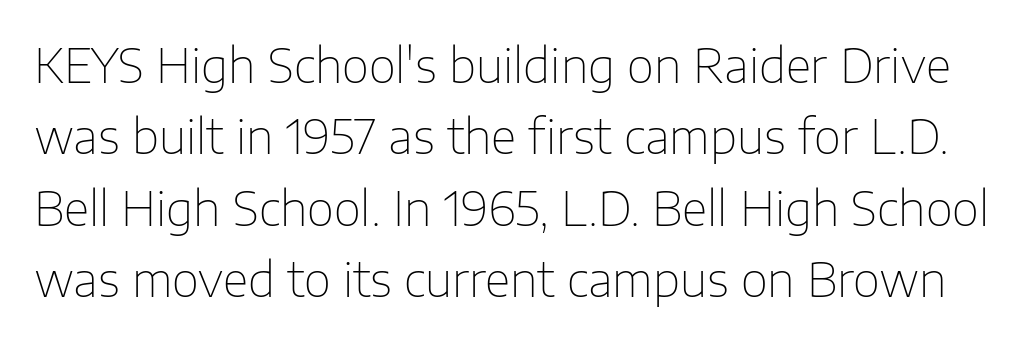
The image shows 47 px thin sans-serif type, upright; set normal line spacing (1.52x), normal letter spacing, not underlined; low stroke contrast and a medium x-height.
